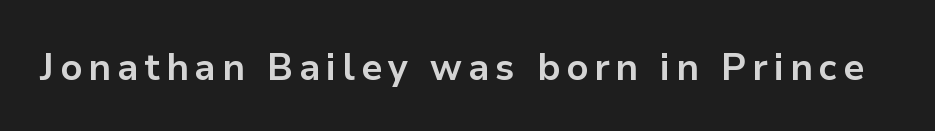
Every letter is thick-stroked: bold, no question. Vertical strokes here are truly vertical. Nope, no serifs anywhere on these letters. Do the characters align in a grid? No, the font is proportional.
